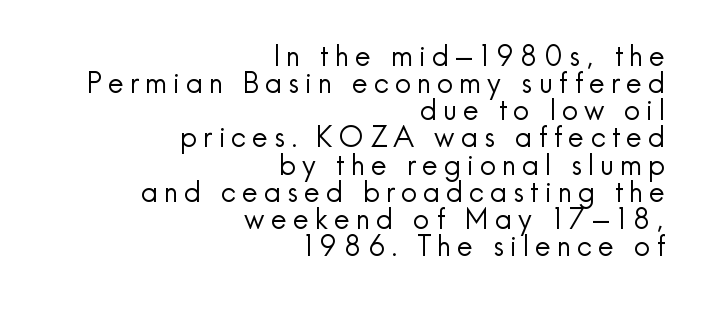
Q: Is the text bold? A: No.
Q: Is the text italic (slanted)? A: No, it is upright.
Q: Is the typeface a serif or a sans-serif typeface? A: Sans-serif.
Q: Is the text underlined? A: No.
Q: How is the paragraph aligned? A: Right-aligned.
Q: Is the spacing between letters normal or unusually wide? A: Unusually wide.
Q: Is the spacing between lines tight, normal or loose? A: Tight.
Q: Width (condensed, normal, or wide)? A: Normal.
Q: x-height? A: Small.
Q: Monospaced? A: No.
